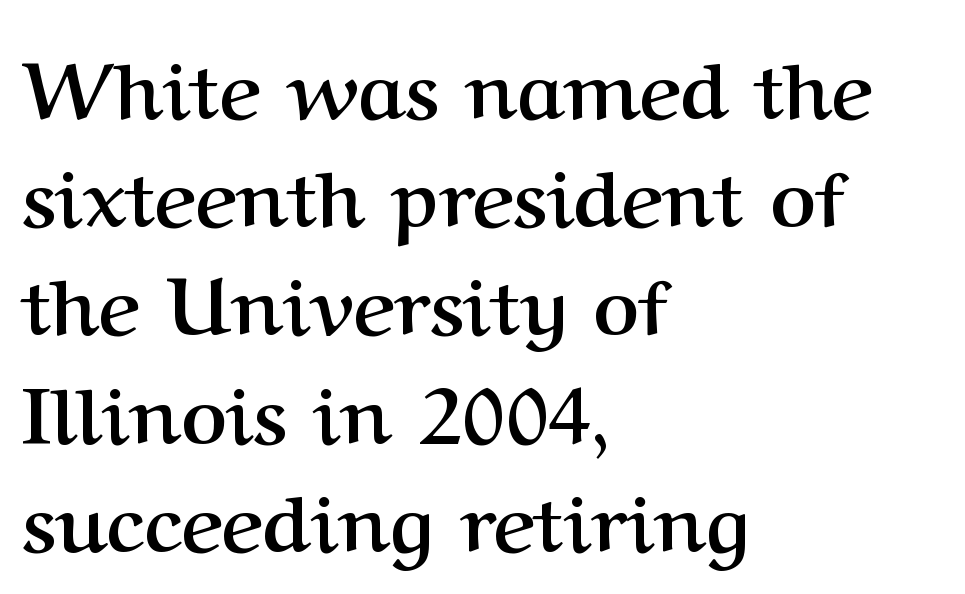
{"serif": "yes", "italic": "no", "bold": "yes", "weight": "semibold", "width": "normal", "stroke_contrast": "medium", "x_height": "medium", "monospaced": "no", "underline": "no", "align": "left", "line_spacing": "normal", "line_spacing_ratio": 1.37, "letter_spacing": "normal", "letter_spacing_em": 0.0, "glyph_px": 79}
